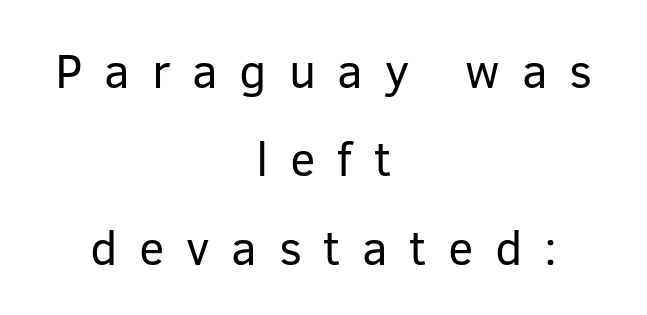
{"serif": "no", "italic": "no", "bold": "no", "weight": "regular", "width": "normal", "stroke_contrast": "low", "x_height": "medium", "monospaced": "no", "underline": "no", "align": "center", "line_spacing_ratio": 1.84, "letter_spacing": "wide", "letter_spacing_em": 0.45, "glyph_px": 48}
